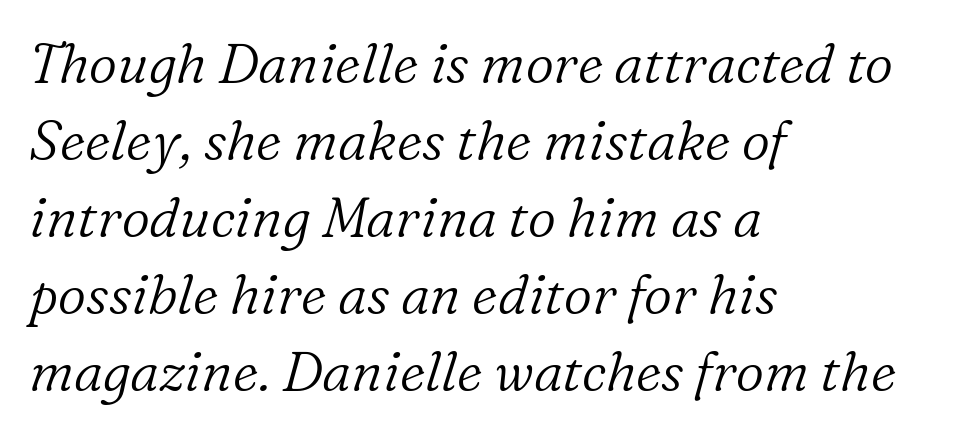
{"serif": "yes", "italic": "yes", "lean": "right", "slant_degrees": 16, "bold": "no", "weight": "light", "width": "normal", "stroke_contrast": "low", "x_height": "medium", "monospaced": "no", "underline": "no", "align": "left", "line_spacing": "normal", "line_spacing_ratio": 1.4, "letter_spacing": "normal", "letter_spacing_em": 0.0, "glyph_px": 55}
